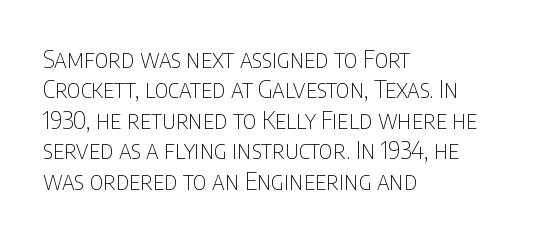
The type sits square on the baseline with zero lean. Only glyphs here, with clear space below each row. This sample is left-justified, so line endings fall wherever the words run out. Nothing unusual about the tracking: characters are spaced as the font intends. No extra ink here — the face is not bold.
